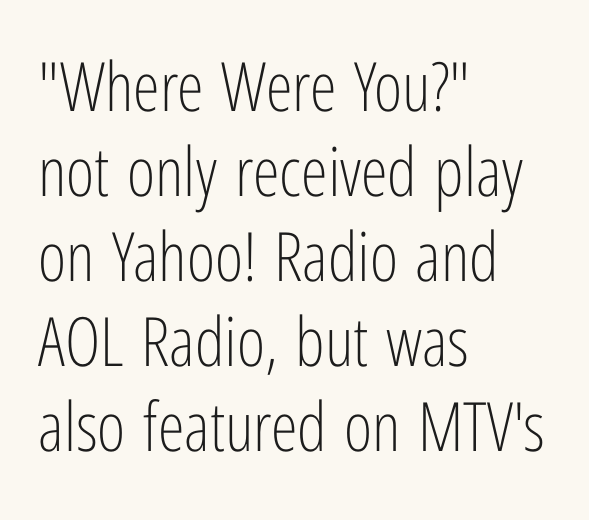
{"serif": "no", "italic": "no", "bold": "no", "weight": "light", "width": "condensed", "stroke_contrast": "low", "x_height": "medium", "monospaced": "no", "underline": "no", "align": "left", "line_spacing": "normal", "line_spacing_ratio": 1.25, "letter_spacing": "normal", "letter_spacing_em": 0.0, "glyph_px": 68}
